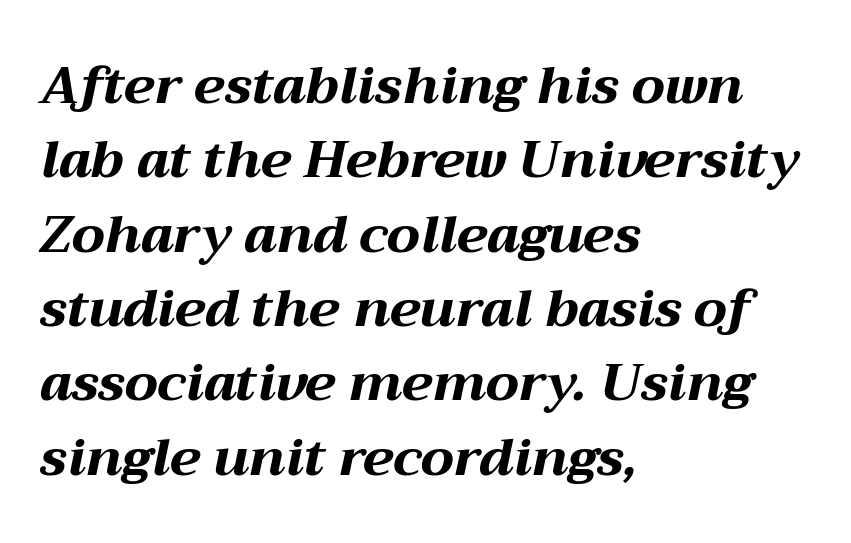
Q: Is the text bold? A: Yes.
Q: Is the text italic (slanted)? A: Yes, it leans right by about 12 degrees.
Q: Is the text underlined? A: No.
Q: How is the paragraph aligned? A: Left-aligned.
Q: Is the spacing between letters normal or unusually wide? A: Normal.
Q: Is the spacing between lines tight, normal or loose? A: Normal.
Q: Width (condensed, normal, or wide)? A: Wide.
Q: Stroke contrast? A: Medium.
Q: x-height? A: Medium.
Q: Monospaced? A: No.
